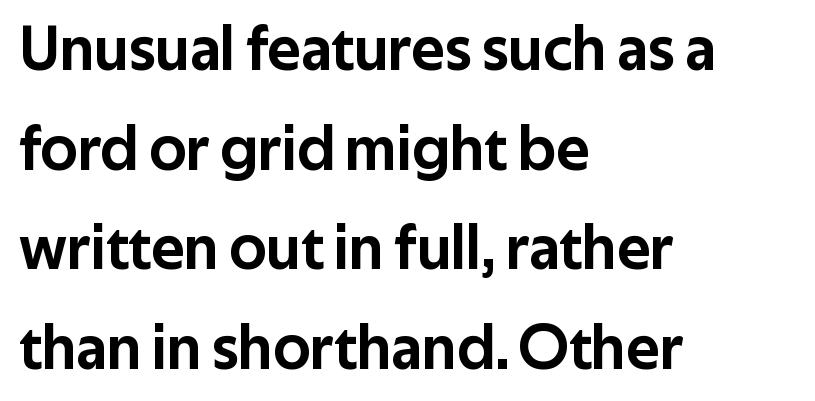
Typeset ragged right — the left edge is the straight one. One glance says typical: line gaps are just what's usual. Look at the bottom of the vertical strokes: they stop flat, with no serifs. These lines are rendered in a variable-pitch font.
